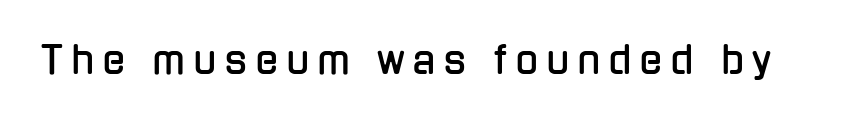
Q: Is the text italic (slanted)? A: No, it is upright.
Q: Is the typeface a serif or a sans-serif typeface? A: Sans-serif.
Q: Is the text underlined? A: No.
Q: Is the spacing between letters normal or unusually wide? A: Unusually wide.
Q: Width (condensed, normal, or wide)? A: Condensed.
Q: Stroke contrast? A: Low.
Q: x-height? A: Medium.
Q: Monospaced? A: No.
